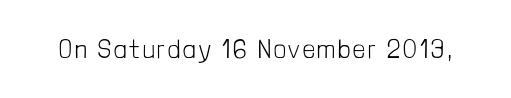
The image shows 26 px text type, upright; set not underlined.
